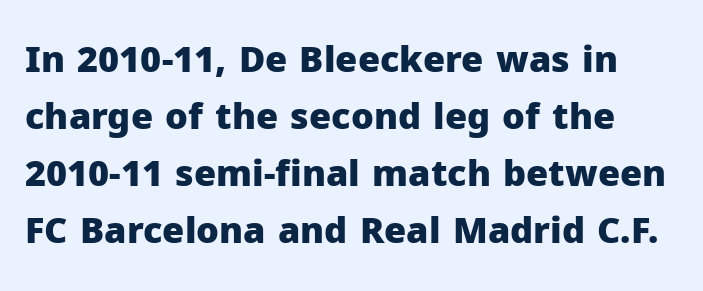
Underline: absent. Nothing unusual about the tracking: characters are spaced as the font intends. You could not count columns in this text — the font is proportionally spaced. The letters stand upright; this is a roman face.
